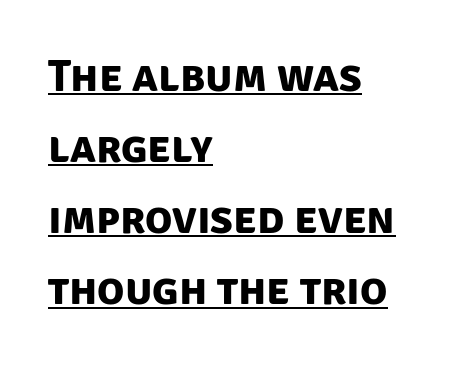
Nothing sits at the stroke ends, so this counts as sans-serif. A classic flush-left, rag-right setting is used for this passage. Like a heading marked for emphasis, these lines bear an underscore. Stroke thickness is high; the sample reads as a true bold. Varying glyph widths throughout — classic text-font behaviour. Default kerning and tracking; the words read as compact shapes.
